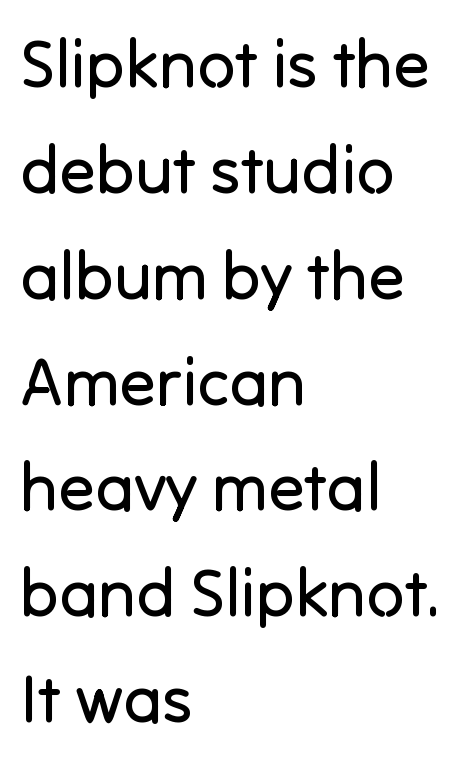
{"serif": "no", "italic": "no", "bold": "no", "weight": "regular", "width": "normal", "stroke_contrast": "low", "x_height": "medium", "monospaced": "no", "underline": "no", "align": "left", "line_spacing": "normal", "line_spacing_ratio": 1.58, "letter_spacing": "normal", "letter_spacing_em": 0.0, "glyph_px": 67}
